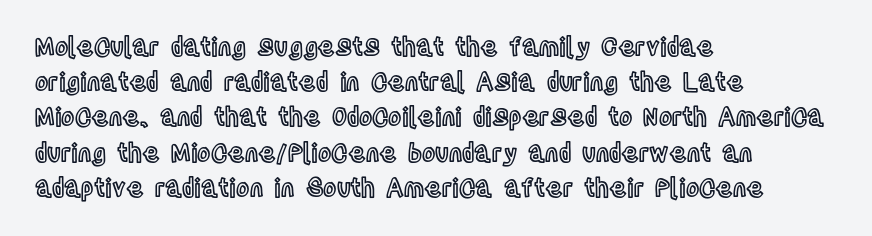
The image shows 25 px text type, upright; set left-aligned, normal line spacing (1.41x), normal letter spacing, not underlined.
